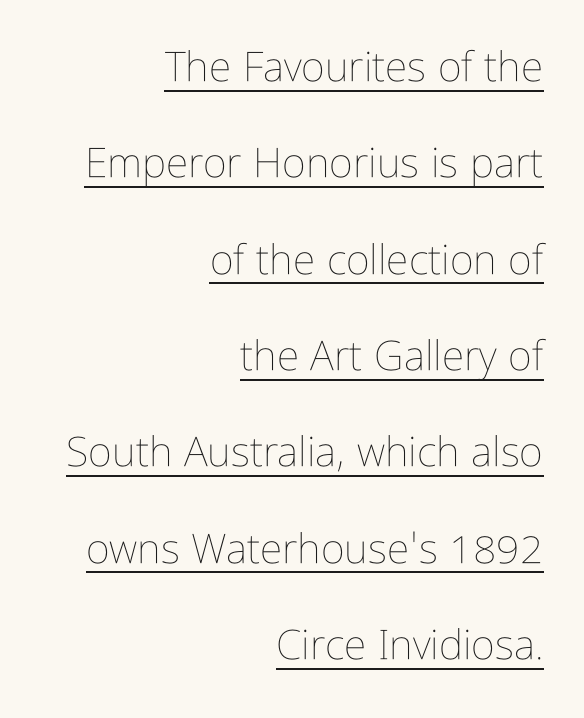
The image shows 41 px thin, condensed type, upright; set right-aligned, loose line spacing (2.35x), normal letter spacing, underlined; low stroke contrast and a medium x-height.
